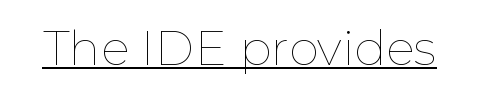
{"italic": "no", "bold": "no", "weight": "thin", "width": "normal", "stroke_contrast": "low", "x_height": "medium", "monospaced": "no", "underline": "yes", "letter_spacing": "normal", "letter_spacing_em": 0.0, "glyph_px": 48}
